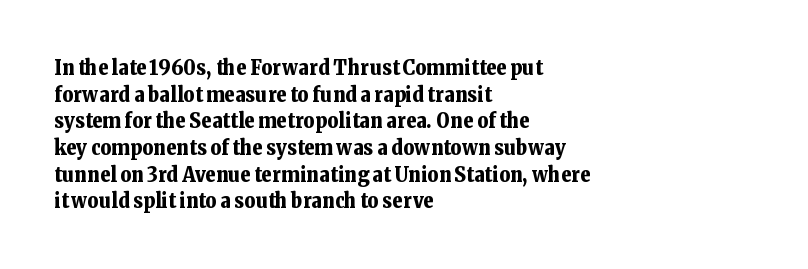
Honestly, the row spacing looks completely unremarkable. Posture: upright roman. Plenty of ink on the page — the face is bold. Typeset ragged right — the left edge is the straight one.
